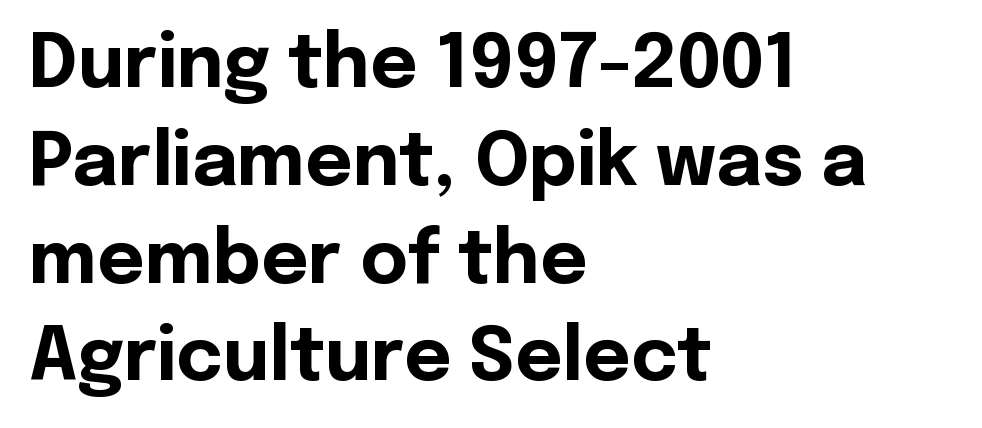
Each line starts at the same left margin while the right side varies. The horizontal fit of the characters is conventional and even. Here the designer chose a conventional face with non-uniform glyph widths. A dark, heavy texture on the line: the type is bold.
